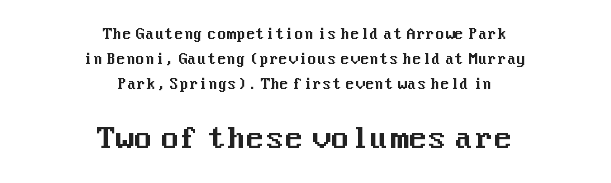
The lower block of text is set noticeably larger than the block above it. Do the letters lean? They stand straight. Underlining? Definitely not there. Unlike a traditional serif, this face leaves its strokes unadorned.
